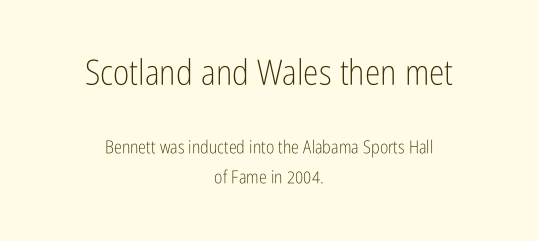
Q: Is the text bold? A: No.
Q: Is the text italic (slanted)? A: No, it is upright.
Q: Is the typeface a serif or a sans-serif typeface? A: Sans-serif.
Q: Is the text underlined? A: No.
Q: How is the paragraph aligned? A: Centered.
Q: Is the spacing between letters normal or unusually wide? A: Normal.
Q: Is the spacing between lines tight, normal or loose? A: Normal.
Q: Which block of text is set in a larger size, the first (top) or the second (bottom)? A: The first (top) one.
Q: Width (condensed, normal, or wide)? A: Condensed.
Q: Stroke contrast? A: Low.
Q: x-height? A: Medium.
Q: Monospaced? A: No.
